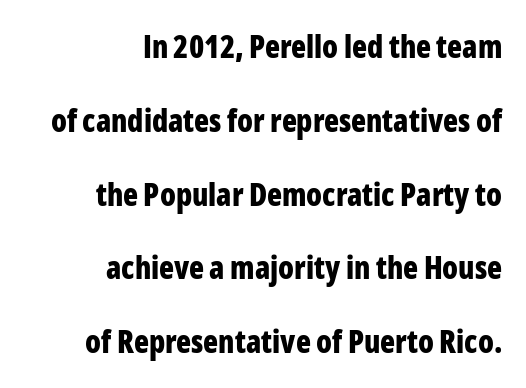
Q: Is the text bold? A: Yes.
Q: Is the text italic (slanted)? A: No, it is upright.
Q: Is the typeface a serif or a sans-serif typeface? A: Sans-serif.
Q: Is the text underlined? A: No.
Q: How is the paragraph aligned? A: Right-aligned.
Q: Is the spacing between letters normal or unusually wide? A: Normal.
Q: Is the spacing between lines tight, normal or loose? A: Loose.
Q: Width (condensed, normal, or wide)? A: Condensed.
Q: Stroke contrast? A: Low.
Q: x-height? A: Medium.
Q: Monospaced? A: No.
